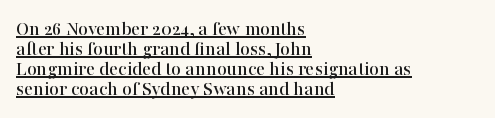
Q: Is the text italic (slanted)? A: No, it is upright.
Q: Is the text underlined? A: Yes.
Q: How is the paragraph aligned? A: Left-aligned.
Q: Is the spacing between letters normal or unusually wide? A: Normal.
Q: Is the spacing between lines tight, normal or loose? A: Tight.
